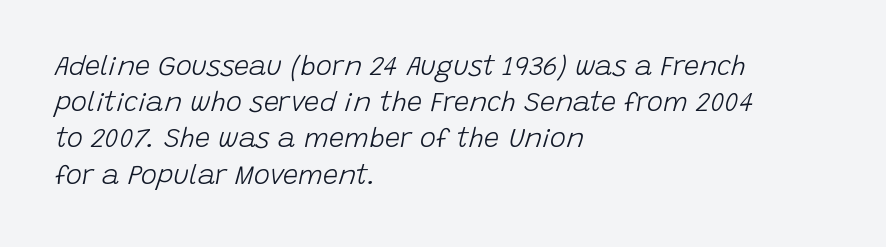
The image shows 27 px text type, italic (leaning right); set left-aligned, normal line spacing (1.34x), normal letter spacing, not underlined.
